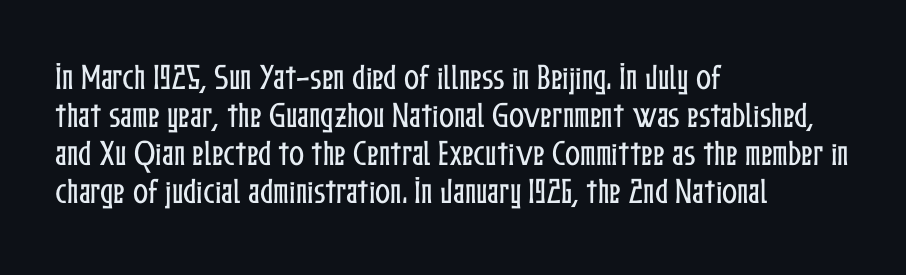
Each line starts at the same left margin while the right side varies. Quick note: not italic, upright. Compared with typical paragraphs, the rows here are spaced about the same. Think of a printed novel: that variable character pitch is what you see here. Beneath every word, the page is bare.
